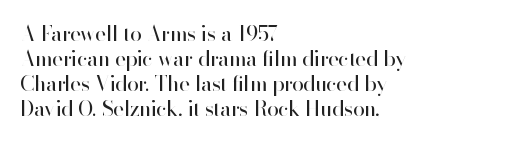
Q: Is the text bold? A: No.
Q: Is the text italic (slanted)? A: No, it is upright.
Q: Is the text underlined? A: No.
Q: How is the paragraph aligned? A: Left-aligned.
Q: Is the spacing between letters normal or unusually wide? A: Normal.
